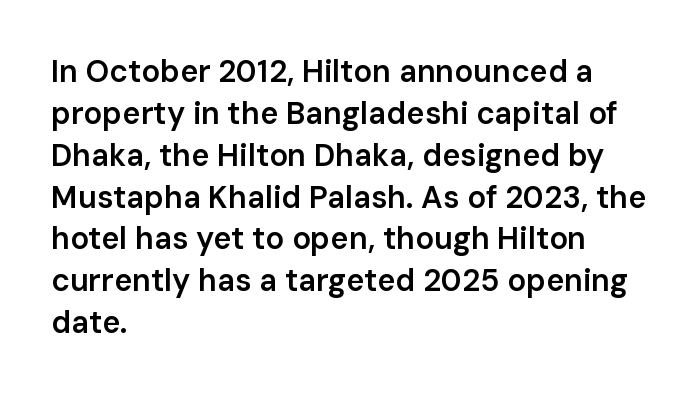
{"serif": "no", "italic": "no", "bold": "semi", "weight": "semibold", "width": "normal", "stroke_contrast": "low", "x_height": "medium", "monospaced": "no", "underline": "no", "align": "left", "line_spacing": "normal", "line_spacing_ratio": 1.35, "letter_spacing": "normal", "letter_spacing_em": 0.0, "glyph_px": 31}
